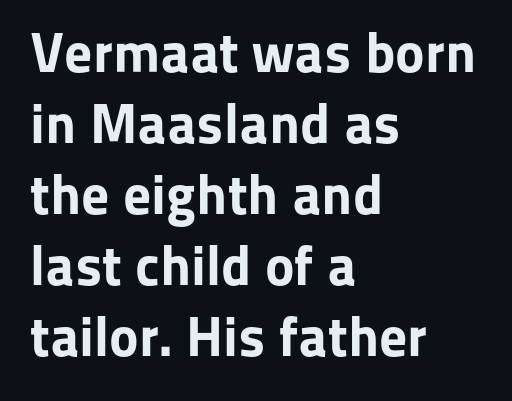
{"serif": "no", "italic": "no", "bold": "yes", "weight": "bold", "width": "normal", "stroke_contrast": "low", "x_height": "medium", "monospaced": "no", "underline": "no", "align": "left", "line_spacing": "normal", "line_spacing_ratio": 1.27, "letter_spacing": "normal", "letter_spacing_em": 0.0, "glyph_px": 56}
